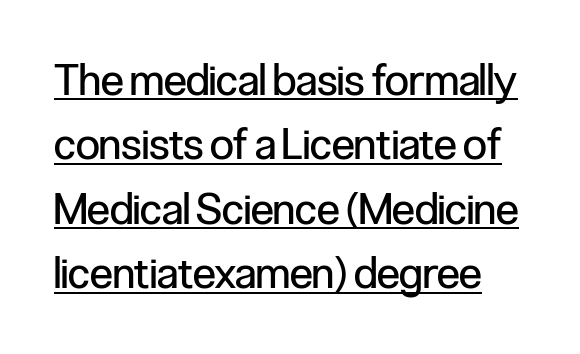
Q: Is the text bold? A: No.
Q: Is the text italic (slanted)? A: No, it is upright.
Q: Is the typeface a serif or a sans-serif typeface? A: Sans-serif.
Q: Is the text underlined? A: Yes.
Q: Is the spacing between letters normal or unusually wide? A: Normal.
Q: Is the spacing between lines tight, normal or loose? A: Normal.
Q: Width (condensed, normal, or wide)? A: Condensed.
Q: Stroke contrast? A: Low.
Q: x-height? A: Medium.
Q: Monospaced? A: No.
